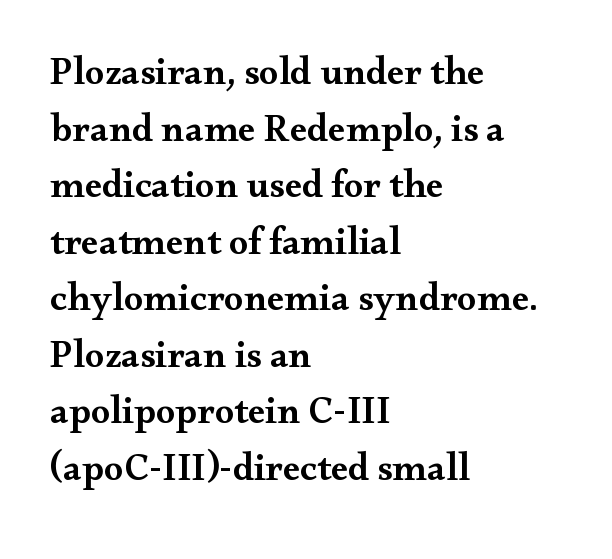
Does the leading feel generous? No, just average. Heft: intermediate — a semibold. The passage shown has conventional tracking throughout. The lines in this sample share a left origin and differ only in where they stop.
